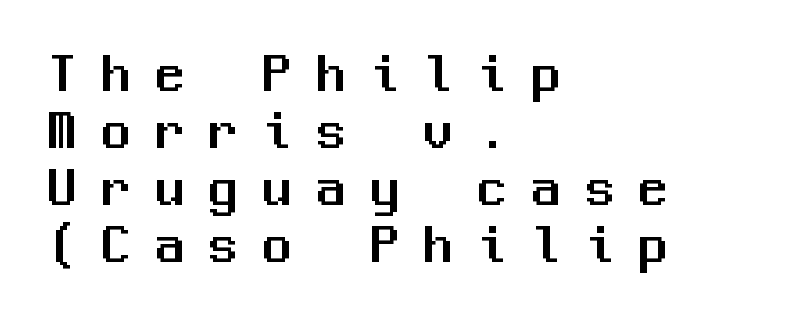
Q: Is the text italic (slanted)? A: No, it is upright.
Q: Is the typeface a serif or a sans-serif typeface? A: Sans-serif.
Q: Is the text underlined? A: No.
Q: How is the paragraph aligned? A: Left-aligned.
Q: Is the spacing between letters normal or unusually wide? A: Unusually wide.
Q: Is the spacing between lines tight, normal or loose? A: Tight.
Q: Width (condensed, normal, or wide)? A: Normal.
Q: Stroke contrast? A: Medium.
Q: x-height? A: Medium.
Q: Monospaced? A: Yes.
